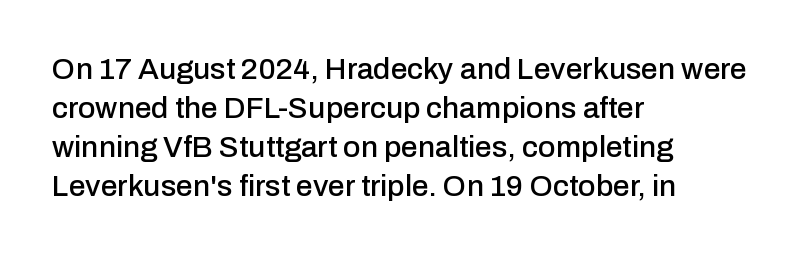
Q: Is the text italic (slanted)? A: No, it is upright.
Q: Is the typeface a serif or a sans-serif typeface? A: Sans-serif.
Q: Is the text underlined? A: No.
Q: How is the paragraph aligned? A: Left-aligned.
Q: Is the spacing between letters normal or unusually wide? A: Normal.
Q: Is the spacing between lines tight, normal or loose? A: Normal.
Q: Width (condensed, normal, or wide)? A: Normal.
Q: Stroke contrast? A: Low.
Q: x-height? A: Medium.
Q: Monospaced? A: No.
